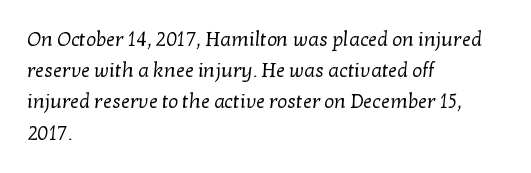
{"bold": "no", "underline": "no", "align": "left", "line_spacing": "normal", "line_spacing_ratio": 1.56, "letter_spacing": "normal", "letter_spacing_em": 0.0, "glyph_px": 20}
